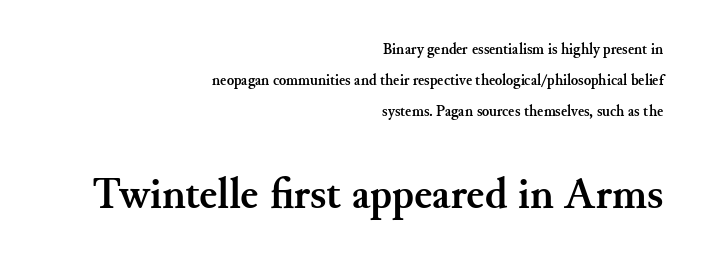
Q: Is the text bold? A: Yes.
Q: Is the text italic (slanted)? A: No, it is upright.
Q: Is the typeface a serif or a sans-serif typeface? A: Serif.
Q: Is the text underlined? A: No.
Q: How is the paragraph aligned? A: Right-aligned.
Q: Is the spacing between letters normal or unusually wide? A: Normal.
Q: Is the spacing between lines tight, normal or loose? A: Loose.
Q: Which block of text is set in a larger size, the first (top) or the second (bottom)? A: The second (bottom) one.
Q: Width (condensed, normal, or wide)? A: Normal.
Q: Stroke contrast? A: Medium.
Q: x-height? A: Small.
Q: Monospaced? A: No.
